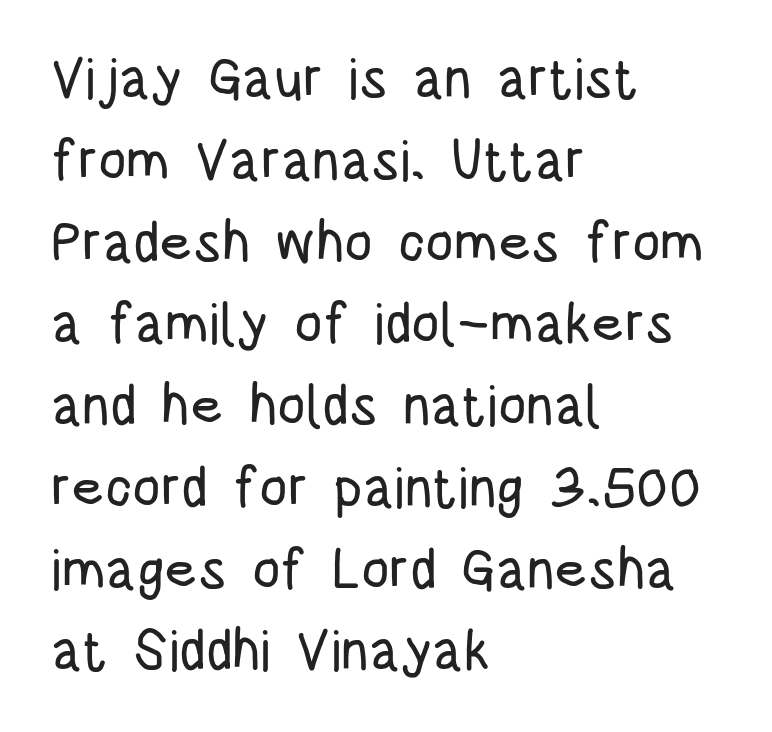
Q: Is the text italic (slanted)? A: No, it is upright.
Q: Is the typeface a serif or a sans-serif typeface? A: Sans-serif.
Q: Is the text underlined? A: No.
Q: How is the paragraph aligned? A: Left-aligned.
Q: Is the spacing between letters normal or unusually wide? A: Normal.
Q: Is the spacing between lines tight, normal or loose? A: Normal.
Q: Width (condensed, normal, or wide)? A: Condensed.
Q: Stroke contrast? A: Low.
Q: x-height? A: Large.
Q: Monospaced? A: No.
